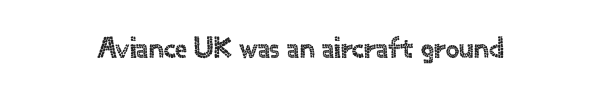
This sample uses an upright cut, with every glyph sitting square on the baseline. This rendering features lettering with no underline. Nobody touched the tracking dial on this one. The letters advance in unequal steps, a hallmark of proportional type. To sum up the face: it is a sans, with no serifs.
